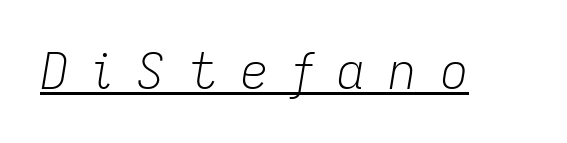
Think standard paragraph weight, or any step lighter than that. This rendering features underlined lettering. The passage shown leans; its letterforms are oblique. Varying glyph widths throughout — classic text-font behaviour. Letter spacing: wide.
